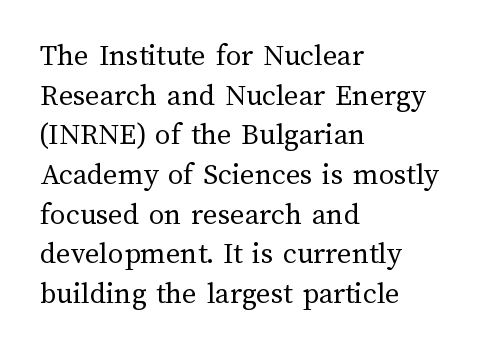
Q: Is the text bold? A: No.
Q: Is the text italic (slanted)? A: No, it is upright.
Q: Is the text underlined? A: No.
Q: How is the paragraph aligned? A: Left-aligned.
Q: Is the spacing between letters normal or unusually wide? A: Normal.
Q: Is the spacing between lines tight, normal or loose? A: Normal.
Q: Width (condensed, normal, or wide)? A: Normal.
Q: Stroke contrast? A: Medium.
Q: x-height? A: Medium.
Q: Monospaced? A: No.
